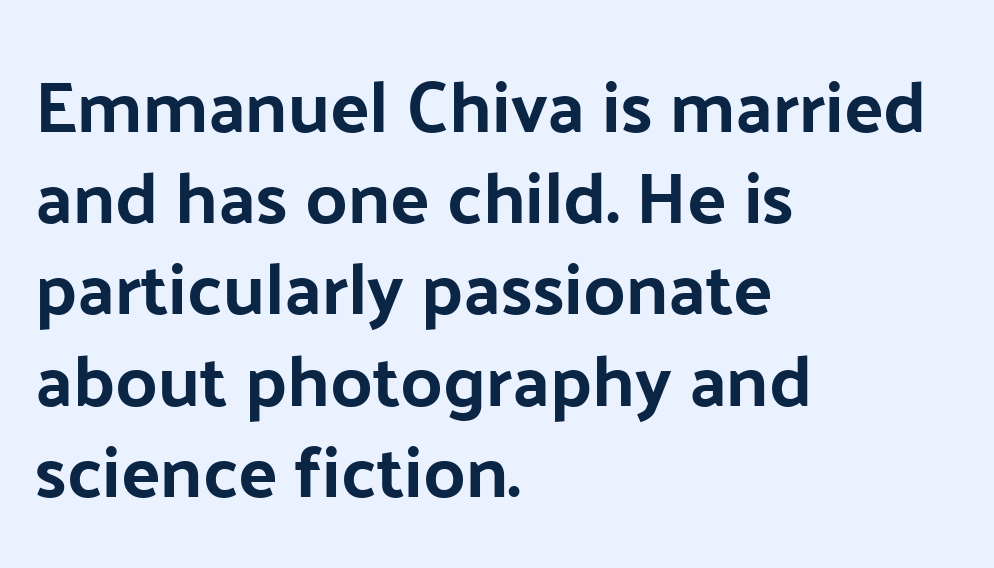
The image shows 73 px bold sans-serif type, upright; set left-aligned, normal line spacing (1.25x), normal letter spacing, not underlined; low stroke contrast and a medium x-height.
